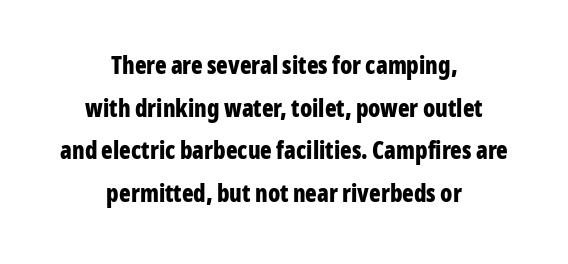
Q: Is the text bold? A: Yes.
Q: Is the text italic (slanted)? A: No, it is upright.
Q: Is the text underlined? A: No.
Q: How is the paragraph aligned? A: Centered.
Q: Is the spacing between letters normal or unusually wide? A: Normal.
